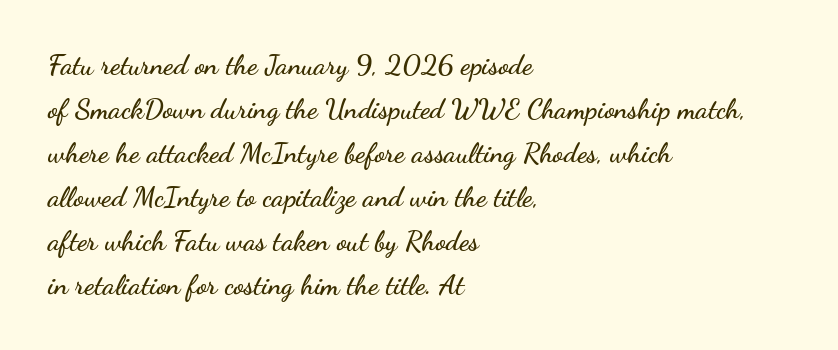
Q: Is the text italic (slanted)? A: Yes.
Q: Is the typeface a serif or a sans-serif typeface? A: Sans-serif.
Q: Is the text underlined? A: No.
Q: How is the paragraph aligned? A: Left-aligned.
Q: Is the spacing between letters normal or unusually wide? A: Normal.
Q: Is the spacing between lines tight, normal or loose? A: Normal.
Q: Width (condensed, normal, or wide)? A: Wide.
Q: Stroke contrast? A: Low.
Q: x-height? A: Small.
Q: Monospaced? A: No.
